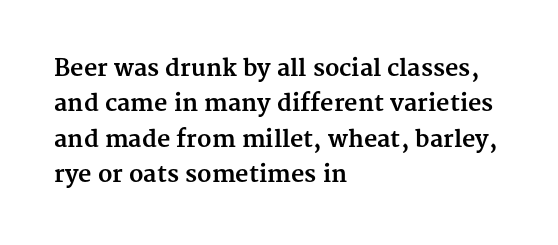
Q: Is the text bold? A: Yes.
Q: Is the text italic (slanted)? A: No, it is upright.
Q: Is the text underlined? A: No.
Q: How is the paragraph aligned? A: Left-aligned.
Q: Is the spacing between letters normal or unusually wide? A: Normal.
Q: Is the spacing between lines tight, normal or loose? A: Normal.
